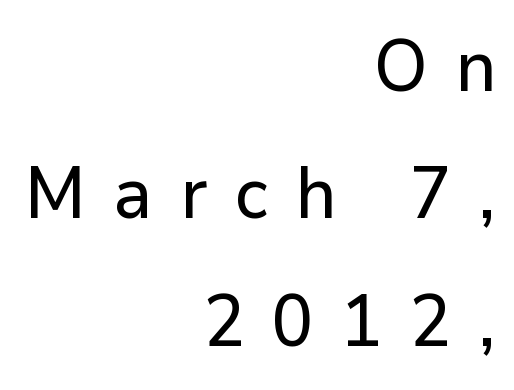
The image shows 72 px sans-serif type, upright; set right-aligned, line spacing 1.77x, unusually wide letter spacing (+0.38 em), not underlined; low stroke contrast and a medium x-height.
